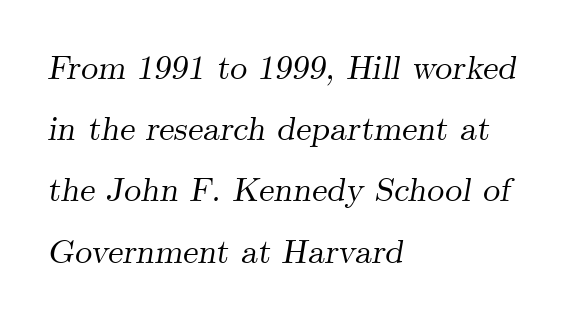
Q: Is the text italic (slanted)? A: Yes, it leans right by about 9 degrees.
Q: Is the typeface a serif or a sans-serif typeface? A: Serif.
Q: Is the text underlined? A: No.
Q: How is the paragraph aligned? A: Left-aligned.
Q: Is the spacing between letters normal or unusually wide? A: Normal.
Q: Width (condensed, normal, or wide)? A: Normal.
Q: Stroke contrast? A: Medium.
Q: x-height? A: Small.
Q: Monospaced? A: No.
